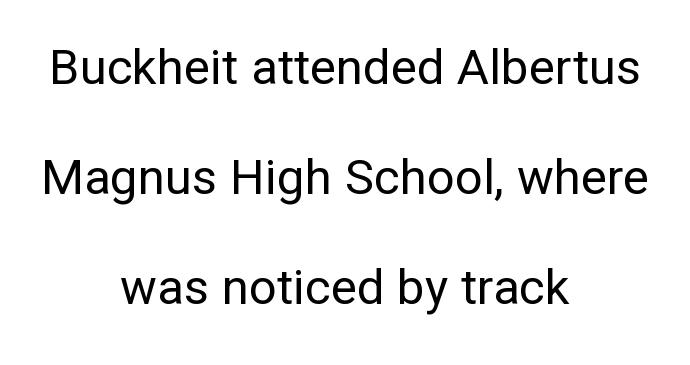
Q: Is the text bold? A: No.
Q: Is the text italic (slanted)? A: No, it is upright.
Q: Is the typeface a serif or a sans-serif typeface? A: Sans-serif.
Q: Is the text underlined? A: No.
Q: How is the paragraph aligned? A: Centered.
Q: Is the spacing between letters normal or unusually wide? A: Normal.
Q: Is the spacing between lines tight, normal or loose? A: Loose.
Q: Width (condensed, normal, or wide)? A: Normal.
Q: Stroke contrast? A: Low.
Q: x-height? A: Medium.
Q: Monospaced? A: No.
